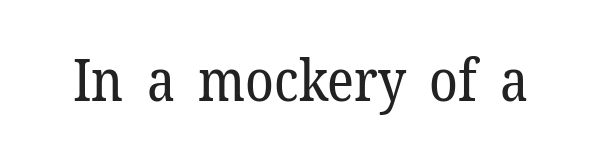
{"serif": "yes", "italic": "no", "bold": "no", "weight": "regular", "width": "normal", "stroke_contrast": "low", "x_height": "medium", "monospaced": "no", "underline": "no", "letter_spacing": "normal", "letter_spacing_em": 0.0, "glyph_px": 58}
